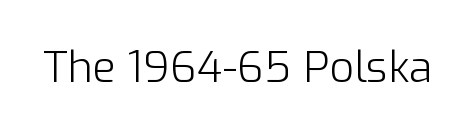
The image shows 43 px light sans-serif type, upright; set normal letter spacing, not underlined; low stroke contrast and a medium x-height.
